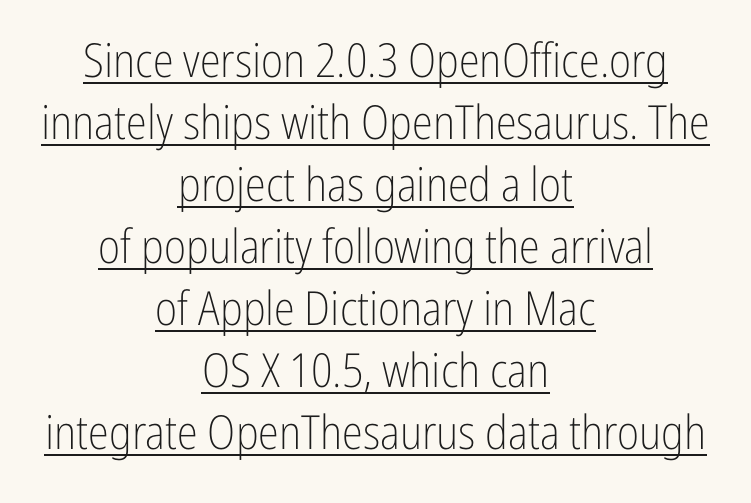
{"serif": "no", "italic": "no", "bold": "no", "weight": "light", "width": "condensed", "stroke_contrast": "low", "x_height": "medium", "monospaced": "no", "underline": "yes", "align": "center", "line_spacing": "normal", "line_spacing_ratio": 1.32, "letter_spacing": "normal", "letter_spacing_em": 0.0, "glyph_px": 47}
